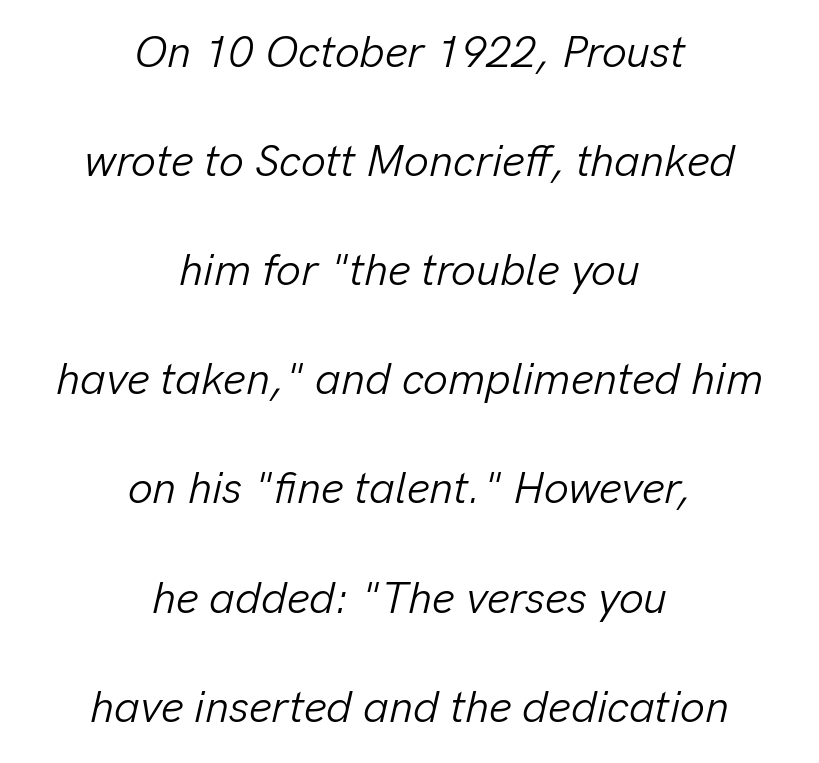
Q: Is the text bold? A: No.
Q: Is the text italic (slanted)? A: Yes, it leans right by about 13 degrees.
Q: Is the text underlined? A: No.
Q: How is the paragraph aligned? A: Centered.
Q: Is the spacing between letters normal or unusually wide? A: Normal.
Q: Is the spacing between lines tight, normal or loose? A: Loose.
Q: Width (condensed, normal, or wide)? A: Normal.
Q: Stroke contrast? A: Low.
Q: x-height? A: Medium.
Q: Monospaced? A: No.
